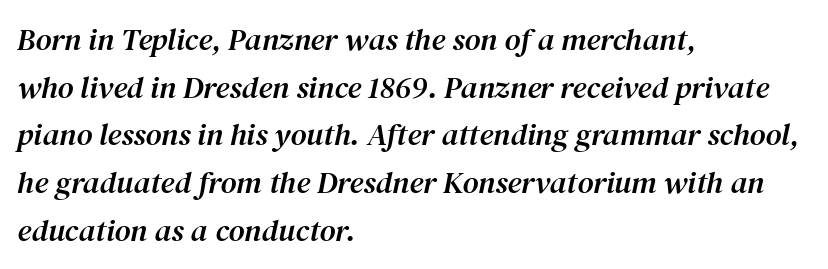
{"serif": "yes", "italic": "yes", "lean": "right", "slant_degrees": 12, "width": "normal", "stroke_contrast": "medium", "x_height": "medium", "monospaced": "no", "underline": "no", "align": "left", "line_spacing": "normal", "line_spacing_ratio": 1.54, "letter_spacing": "normal", "letter_spacing_em": 0.0, "glyph_px": 31}
